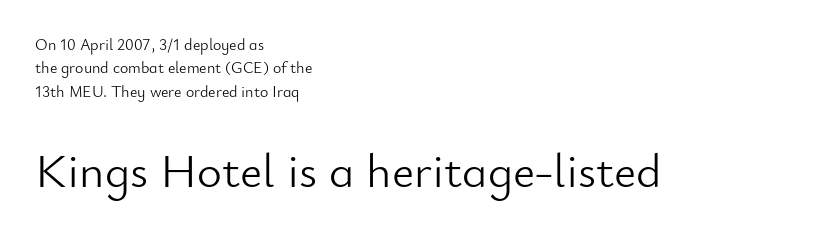
{"serif": "no", "italic": "no", "bold": "no", "weight": "light", "width": "normal", "stroke_contrast": "low", "x_height": "small", "monospaced": "no", "underline": "no", "align": "left", "line_spacing": "normal", "line_spacing_ratio": 1.46, "letter_spacing": "normal", "letter_spacing_em": 0.0, "larger_block": "second", "size_ratio": 3.0, "glyph_px": 48}
